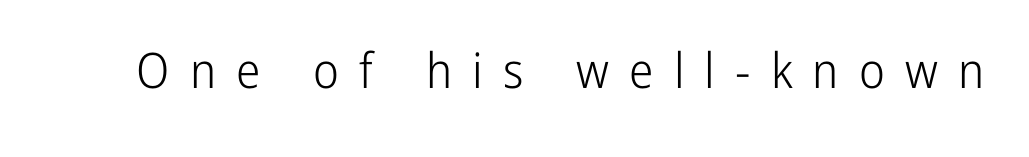
The type sits square on the baseline with zero lean. Inter-character spacing is expanded well beyond the font's built-in metrics. Just letters on the line, the space beneath them empty. No extra ink here — the face is not bold. A typesetter would label this face a sans.
